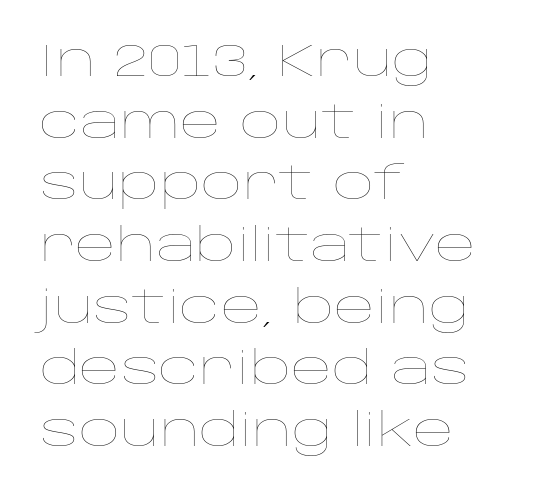
Q: Is the text bold? A: No.
Q: Is the text italic (slanted)? A: No, it is upright.
Q: Is the text underlined? A: No.
Q: How is the paragraph aligned? A: Left-aligned.
Q: Is the spacing between letters normal or unusually wide? A: Normal.
Q: Is the spacing between lines tight, normal or loose? A: Normal.
Q: Width (condensed, normal, or wide)? A: Wide.
Q: Stroke contrast? A: Low.
Q: x-height? A: Large.
Q: Monospaced? A: No.
